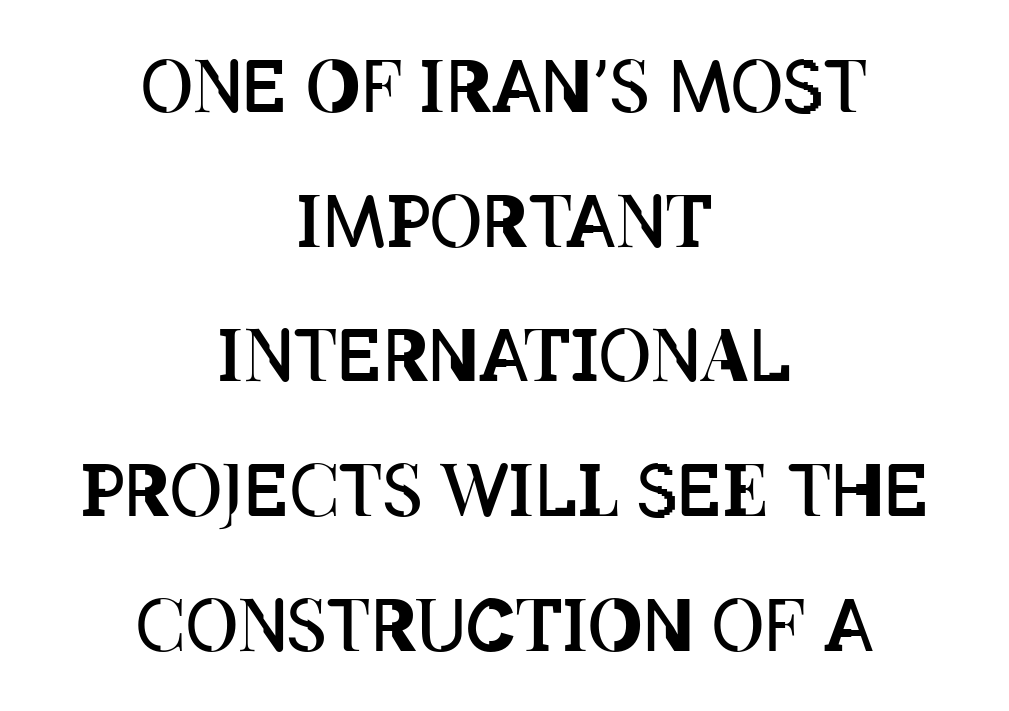
{"italic": "no", "bold": "no", "weight": "regular", "width": "condensed", "stroke_contrast": "low", "x_height": "large", "monospaced": "no", "underline": "no", "align": "center", "line_spacing_ratio": 1.87, "letter_spacing": "normal", "letter_spacing_em": 0.0, "glyph_px": 72}
